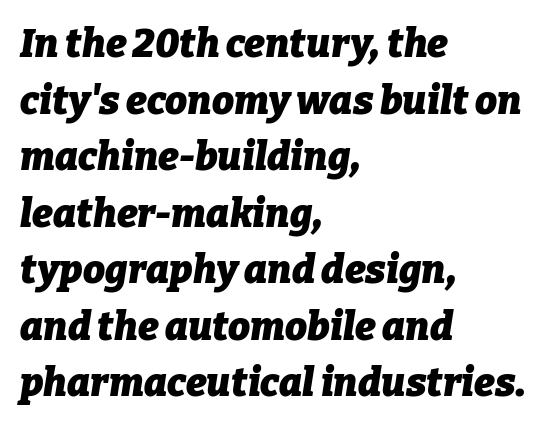
The image shows 39 px heavy type, italic (leaning right); set left-aligned, normal line spacing (1.45x), normal letter spacing, not underlined; low stroke contrast and a medium x-height.
